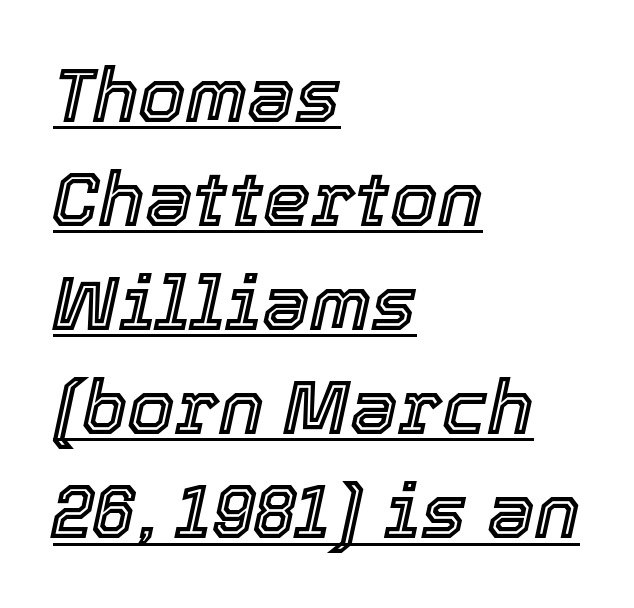
The image shows 76 px text type, italic (leaning right); set left-aligned, normal line spacing (1.37x), normal letter spacing, underlined; a medium x-height.
